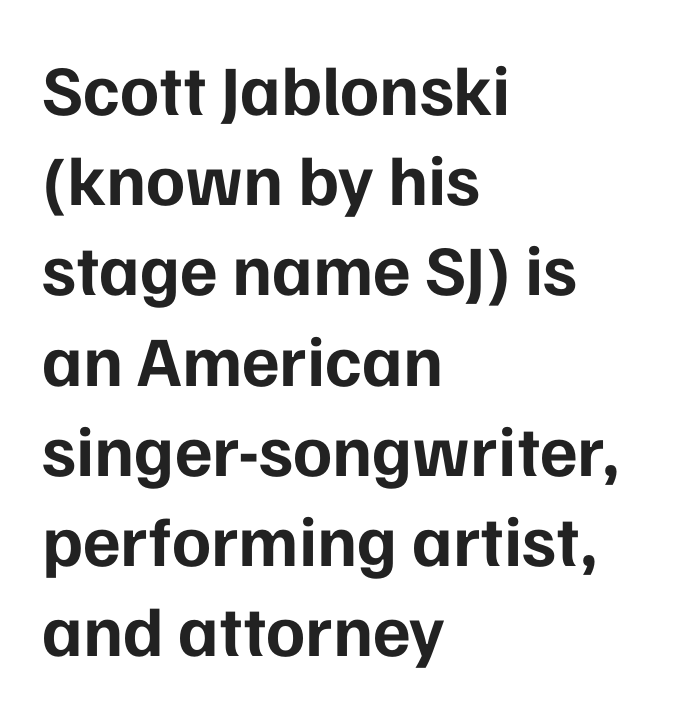
Nobody touched the tracking dial on this one. The axis of the letterforms is exactly vertical. Line starts are locked; line ends wander. Typographic density is high because the face is bold. The designer left line spacing at the default.
